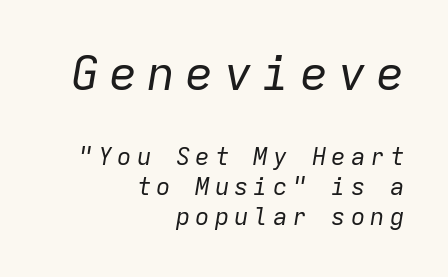
The image shows 47 px regular-weight type, italic (leaning right), monospaced; set right-aligned, normal line spacing (1.26x), unusually wide letter spacing (+0.21 em), not underlined; the first (top) block is 1.96x larger; low stroke contrast and a medium x-height.
